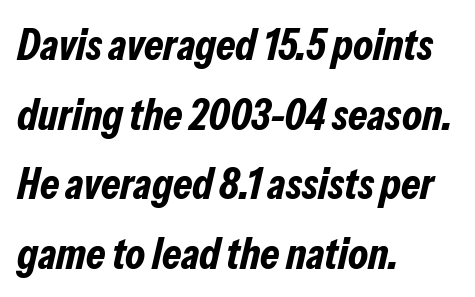
Q: Is the text bold? A: Yes.
Q: Is the text italic (slanted)? A: Yes, it leans right by about 13 degrees.
Q: Is the text underlined? A: No.
Q: How is the paragraph aligned? A: Left-aligned.
Q: Is the spacing between letters normal or unusually wide? A: Normal.
Q: Is the spacing between lines tight, normal or loose? A: Normal.
Q: Width (condensed, normal, or wide)? A: Condensed.
Q: Stroke contrast? A: Low.
Q: x-height? A: Medium.
Q: Monospaced? A: No.
